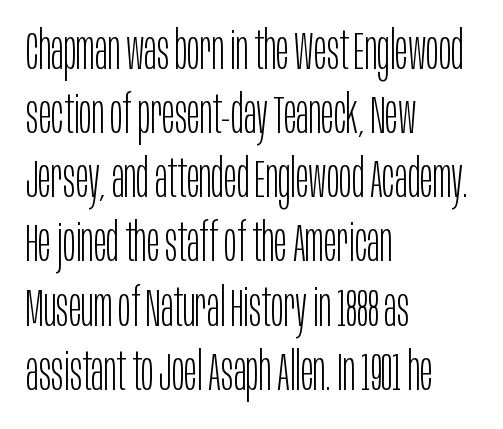
Q: Is the text bold? A: No.
Q: Is the text italic (slanted)? A: No, it is upright.
Q: Is the typeface a serif or a sans-serif typeface? A: Sans-serif.
Q: Is the text underlined? A: No.
Q: How is the paragraph aligned? A: Left-aligned.
Q: Is the spacing between letters normal or unusually wide? A: Normal.
Q: Width (condensed, normal, or wide)? A: Condensed.
Q: Stroke contrast? A: Low.
Q: x-height? A: Large.
Q: Monospaced? A: No.
